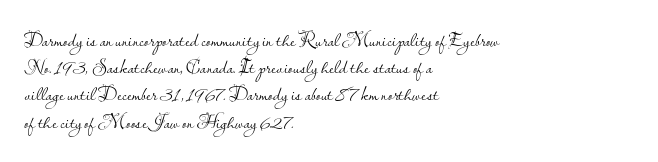
The text block is weighted toward the left margin, trailing off unevenly rightward. Summary of vertical rhythm: regular, with standard interline spacing. Spacing between characters is what you'd get straight out of the box. The letterforms sit at book weight or below.
